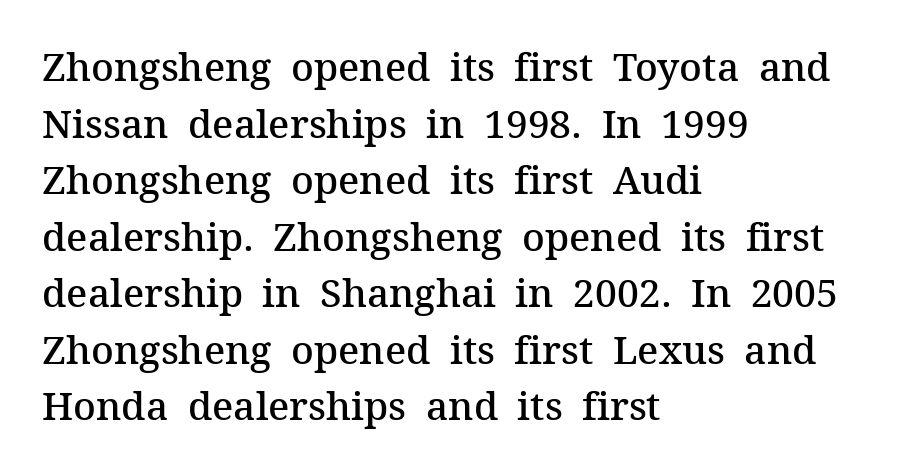
The image shows 39 px semibold serif type, upright; set left-aligned, normal line spacing (1.45x), normal letter spacing, not underlined; medium stroke contrast and a medium x-height.
